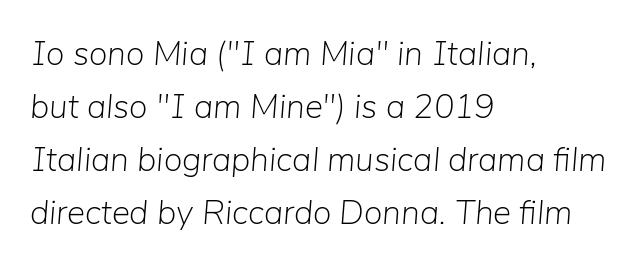
{"italic": "yes", "lean": "right", "slant_degrees": 5, "bold": "no", "weight": "light", "width": "normal", "stroke_contrast": "low", "x_height": "medium", "monospaced": "no", "underline": "no", "align": "left", "line_spacing": "normal", "line_spacing_ratio": 1.56, "letter_spacing": "normal", "letter_spacing_em": 0.0, "glyph_px": 34}
